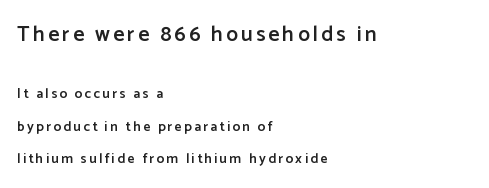
The image shows 21 px text type, upright; set left-aligned, loose line spacing (2.31x), not underlined; the first (top) block is 1.5x larger.
